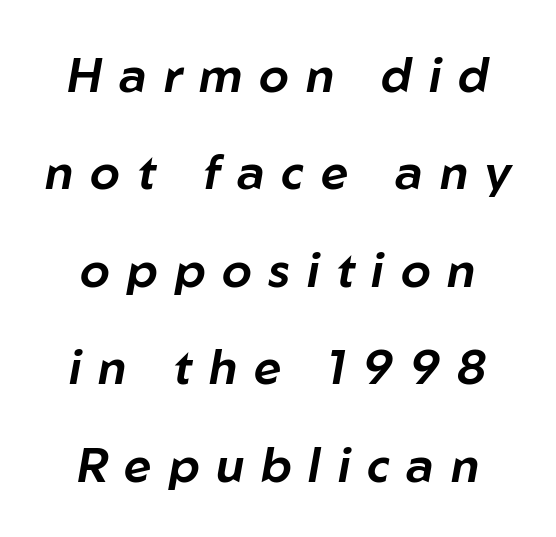
Q: Is the text italic (slanted)? A: Yes, it leans right by about 10 degrees.
Q: Is the text underlined? A: No.
Q: Is the spacing between letters normal or unusually wide? A: Unusually wide.
Q: Is the spacing between lines tight, normal or loose? A: Loose.
Q: Width (condensed, normal, or wide)? A: Normal.
Q: Stroke contrast? A: Low.
Q: x-height? A: Medium.
Q: Monospaced? A: No.
